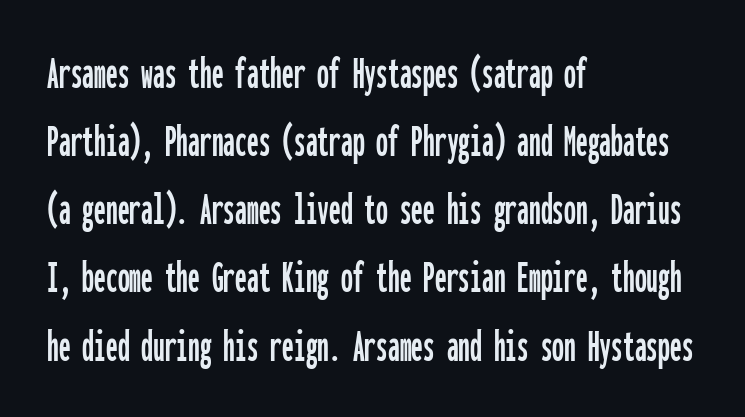
The image shows 47 px condensed sans-serif type, upright, monospaced; set left-aligned, normal line spacing (1.45x), normal letter spacing, not underlined; low stroke contrast and a medium x-height.
